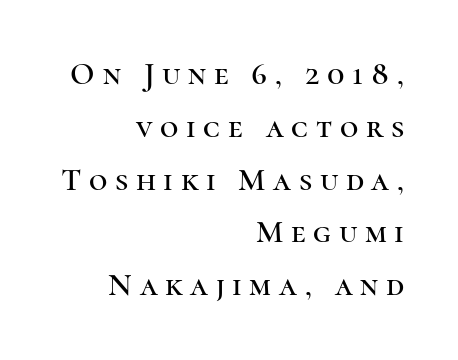
Q: Is the text italic (slanted)? A: No, it is upright.
Q: Is the typeface a serif or a sans-serif typeface? A: Serif.
Q: Is the text underlined? A: No.
Q: How is the paragraph aligned? A: Right-aligned.
Q: Is the spacing between letters normal or unusually wide? A: Unusually wide.
Q: Is the spacing between lines tight, normal or loose? A: Normal.
Q: Width (condensed, normal, or wide)? A: Normal.
Q: Stroke contrast? A: High.
Q: x-height? A: Medium.
Q: Monospaced? A: No.
